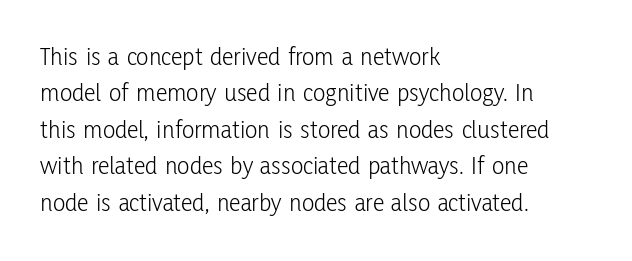
Q: Is the text bold? A: No.
Q: Is the text italic (slanted)? A: No, it is upright.
Q: Is the text underlined? A: No.
Q: How is the paragraph aligned? A: Left-aligned.
Q: Is the spacing between letters normal or unusually wide? A: Normal.
Q: Is the spacing between lines tight, normal or loose? A: Normal.
